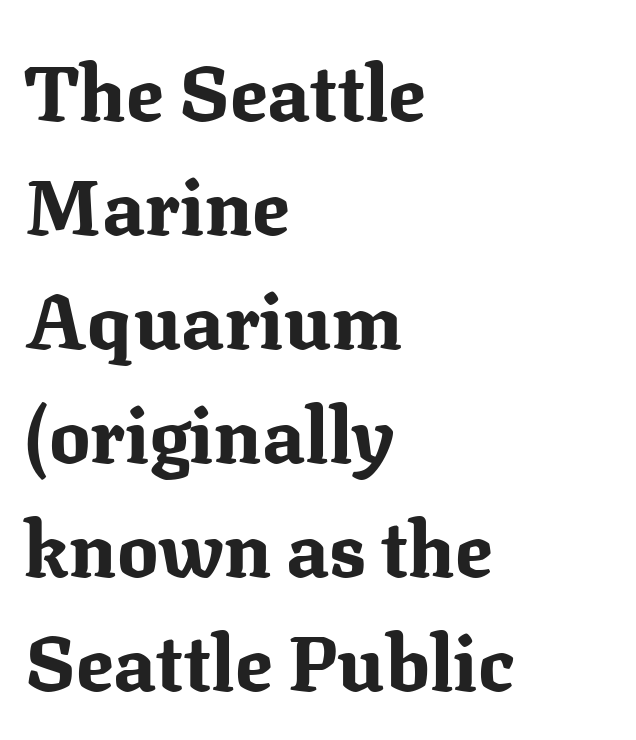
The image shows 77 px bold serif type, upright; set left-aligned, normal line spacing (1.48x), normal letter spacing, not underlined; medium stroke contrast and a medium x-height.
